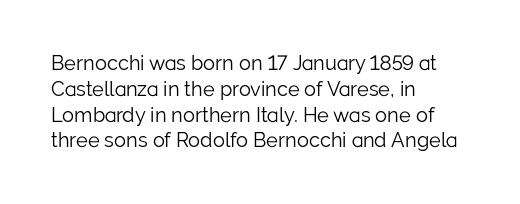
{"italic": "no", "bold": "no", "underline": "no", "align": "left", "line_spacing": "normal", "line_spacing_ratio": 1.29, "letter_spacing": "normal", "letter_spacing_em": 0.0, "glyph_px": 20}
